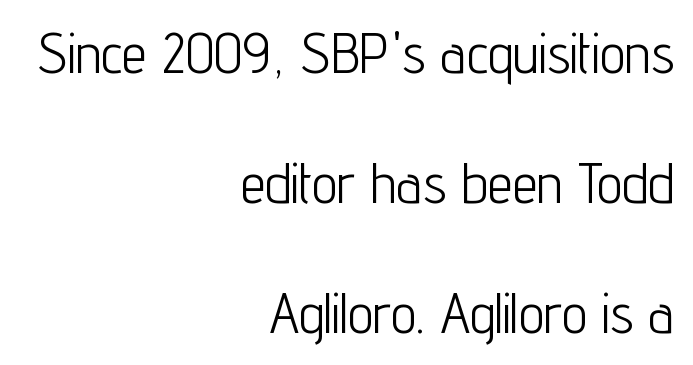
Q: Is the text bold? A: No.
Q: Is the text italic (slanted)? A: No, it is upright.
Q: Is the typeface a serif or a sans-serif typeface? A: Sans-serif.
Q: Is the text underlined? A: No.
Q: How is the paragraph aligned? A: Right-aligned.
Q: Is the spacing between letters normal or unusually wide? A: Normal.
Q: Is the spacing between lines tight, normal or loose? A: Loose.
Q: Width (condensed, normal, or wide)? A: Condensed.
Q: Stroke contrast? A: Low.
Q: x-height? A: Medium.
Q: Monospaced? A: No.
